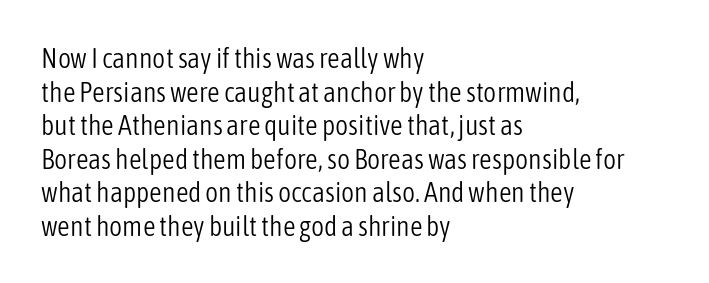
Horizontally, the lines are justified to the leading edge only. Stroke thickness stays within the range of a standard reading face or lighter. Varying glyph widths throughout — classic text-font behaviour. Stroke terminals: plain, sans-serif.
